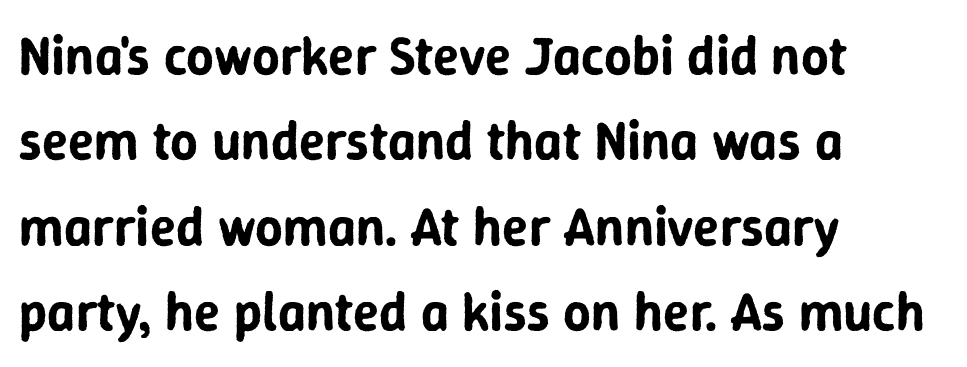
The image shows 54 px sans-serif type, upright; set left-aligned, normal line spacing (1.58x), normal letter spacing, not underlined; low stroke contrast and a medium x-height.
